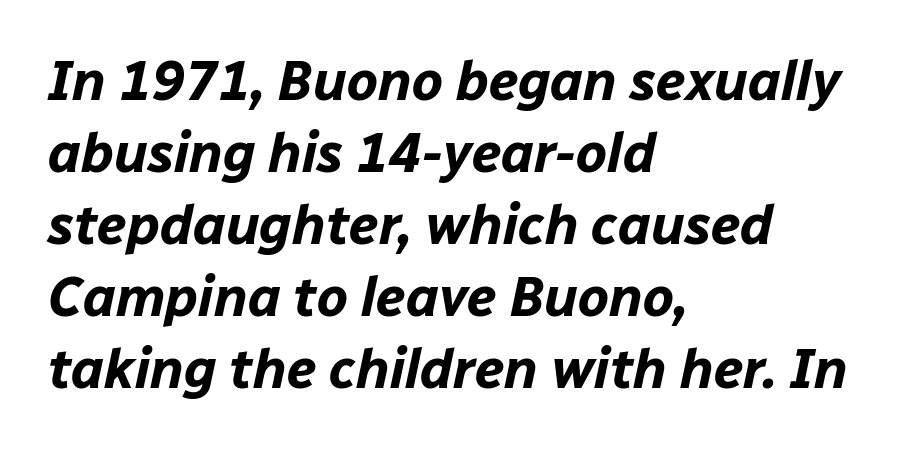
Each letter keeps its own natural width here, so spacing adapts to shape. Compared with ordinary roman type, these characters are visibly tilted. Notice how thick the strokes are: this is what a full bold looks like. Check the space under the baseline: it is left empty. Notice how the passage keeps a crisp vertical edge on the left only.
